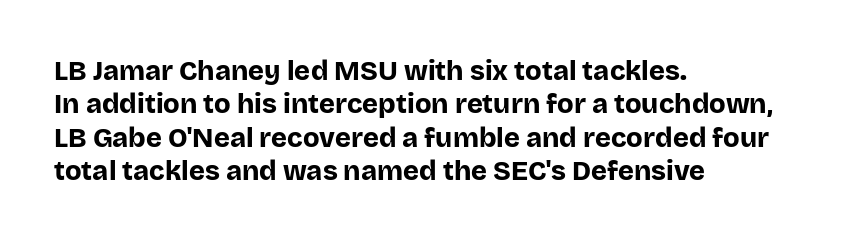
There is no visible air inserted between adjacent glyphs. Compared with a centered layout, this one pins lines to the left instead. The strokes are fattened all the way to bold. A typesetter would mark this as roman, not italic. The words here are not underlined.
